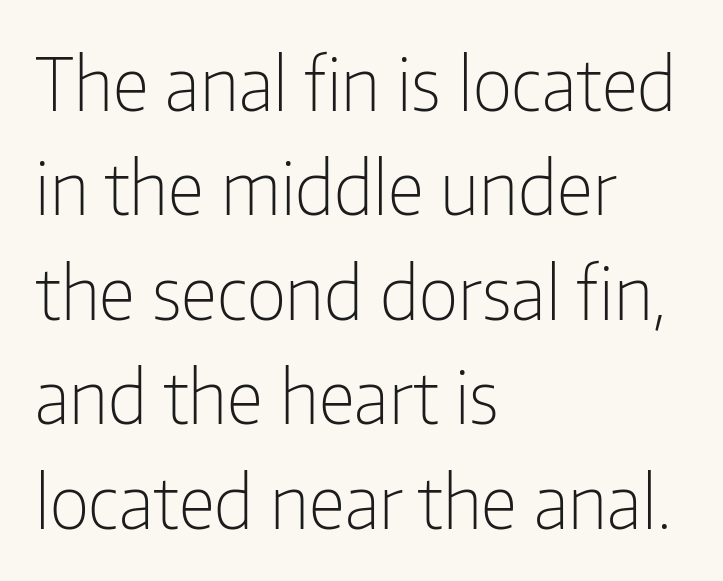
The image shows 73 px light, condensed sans-serif type, upright; set left-aligned, normal line spacing (1.43x), normal letter spacing, not underlined; low stroke contrast and a medium x-height.
